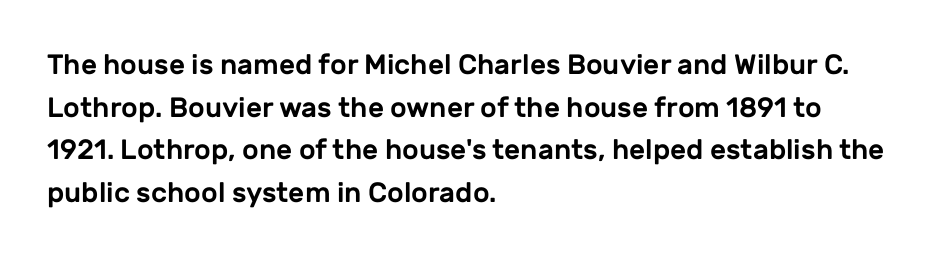
{"serif": "no", "italic": "no", "width": "normal", "stroke_contrast": "low", "x_height": "medium", "monospaced": "no", "underline": "no", "align": "left", "line_spacing": "normal", "line_spacing_ratio": 1.52, "letter_spacing": "normal", "letter_spacing_em": 0.0, "glyph_px": 28}
